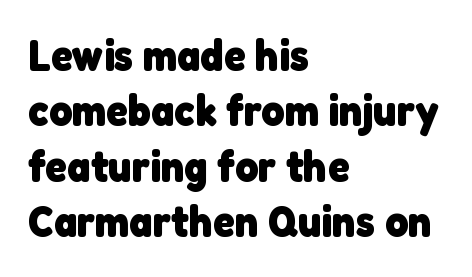
{"serif": "no", "bold": "yes", "weight": "heavy", "width": "normal", "stroke_contrast": "low", "x_height": "medium", "monospaced": "no", "underline": "no", "align": "left", "line_spacing": "normal", "line_spacing_ratio": 1.26, "letter_spacing": "normal", "letter_spacing_em": 0.0, "glyph_px": 44}
